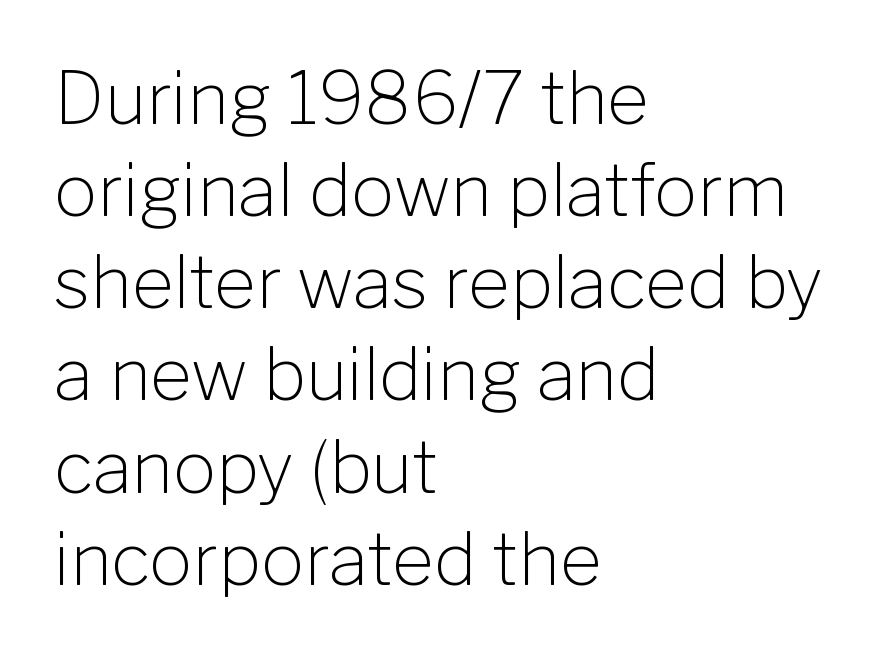
Q: Is the text bold? A: No.
Q: Is the text italic (slanted)? A: No, it is upright.
Q: Is the typeface a serif or a sans-serif typeface? A: Sans-serif.
Q: Is the text underlined? A: No.
Q: How is the paragraph aligned? A: Left-aligned.
Q: Is the spacing between letters normal or unusually wide? A: Normal.
Q: Is the spacing between lines tight, normal or loose? A: Normal.
Q: Width (condensed, normal, or wide)? A: Normal.
Q: Stroke contrast? A: Low.
Q: x-height? A: Medium.
Q: Monospaced? A: No.
